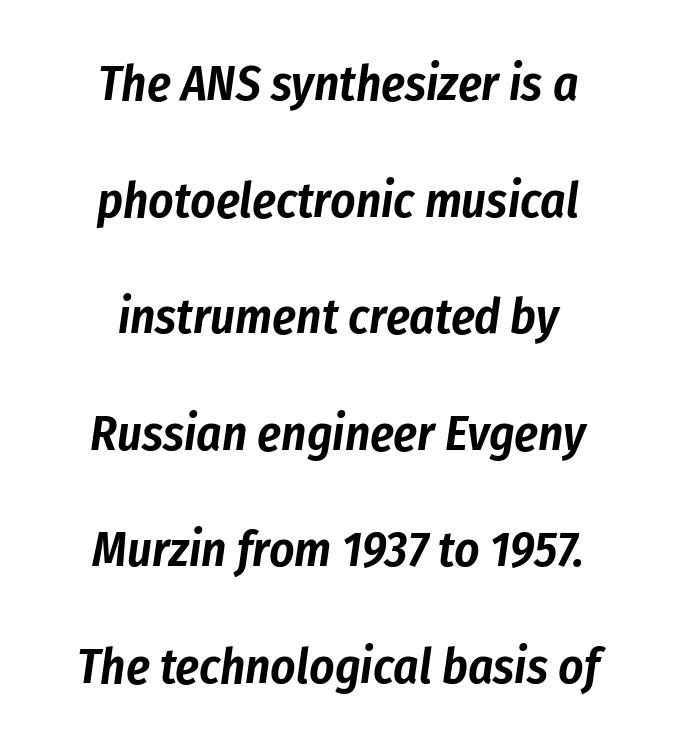
{"italic": "yes", "lean": "right", "slant_degrees": 8, "width": "condensed", "stroke_contrast": "low", "x_height": "medium", "monospaced": "no", "underline": "no", "align": "center", "line_spacing": "loose", "line_spacing_ratio": 2.38, "letter_spacing": "normal", "letter_spacing_em": 0.0, "glyph_px": 49}
